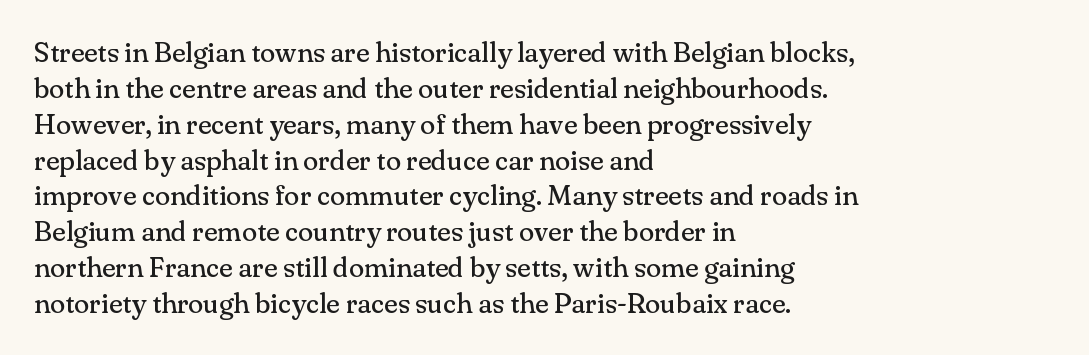
{"serif": "yes", "italic": "no", "bold": "no", "weight": "regular", "width": "normal", "stroke_contrast": "medium", "x_height": "small", "monospaced": "no", "underline": "no", "align": "left", "line_spacing": "normal", "line_spacing_ratio": 1.28, "letter_spacing": "normal", "letter_spacing_em": 0.0, "glyph_px": 28}
